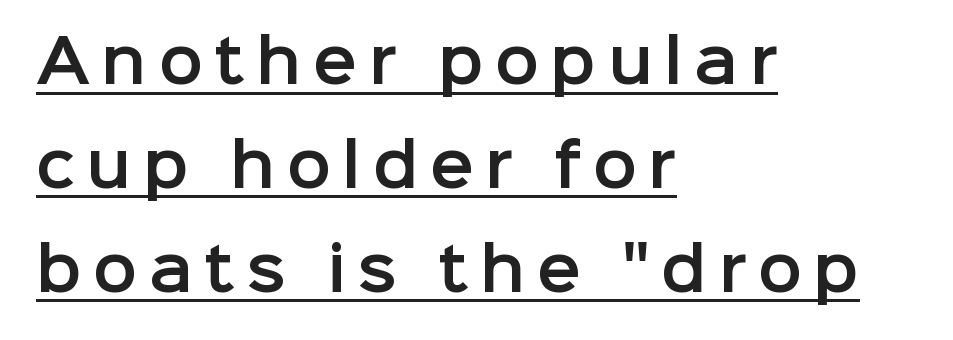
{"serif": "no", "italic": "no", "width": "normal", "stroke_contrast": "low", "x_height": "medium", "monospaced": "no", "underline": "yes", "align": "left", "line_spacing_ratio": 1.76, "glyph_px": 59}
